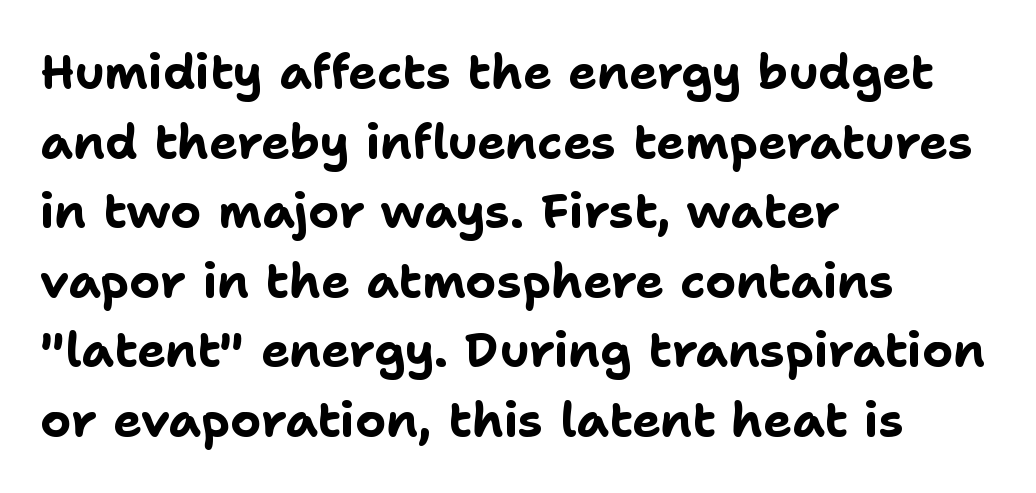
{"serif": "no", "italic": "no", "bold": "yes", "weight": "bold", "width": "normal", "stroke_contrast": "low", "x_height": "medium", "monospaced": "no", "underline": "no", "align": "left", "line_spacing": "normal", "line_spacing_ratio": 1.45, "letter_spacing": "normal", "letter_spacing_em": 0.0, "glyph_px": 48}
